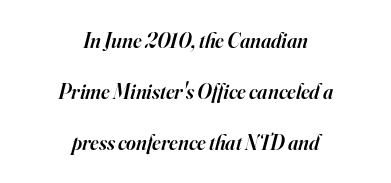
The image shows 21 px text type, italic (leaning right); set centered, loose line spacing (2.42x), normal letter spacing, not underlined.
